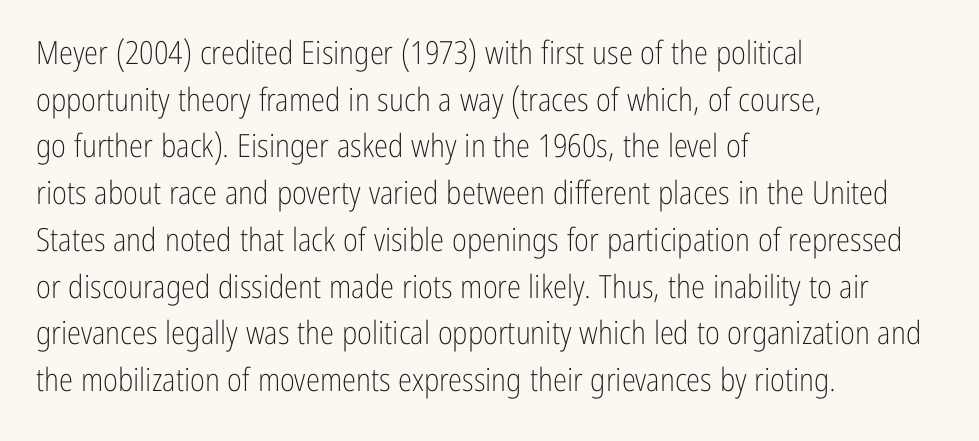
Stroke mass is kept to a normal reading level or below. The ragged edge is on the right, which tells us the setting is flush left. Serifs: no, the terminals of the letterforms are clean. The passage shown is typed in a proportional face where columns would drift. Reading down the column, the eye jumps a familiar distance to each next line.
